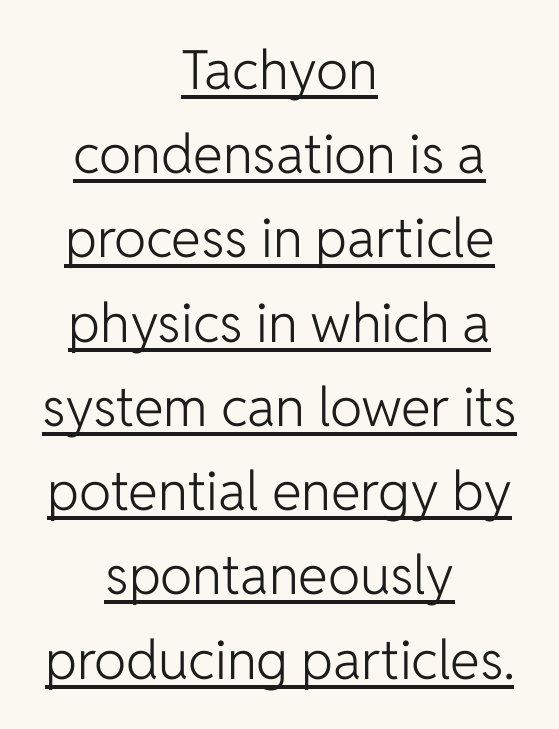
Q: Is the text bold? A: No.
Q: Is the text italic (slanted)? A: No, it is upright.
Q: Is the typeface a serif or a sans-serif typeface? A: Sans-serif.
Q: Is the text underlined? A: Yes.
Q: How is the paragraph aligned? A: Centered.
Q: Is the spacing between letters normal or unusually wide? A: Normal.
Q: Is the spacing between lines tight, normal or loose? A: Normal.
Q: Width (condensed, normal, or wide)? A: Normal.
Q: Stroke contrast? A: Low.
Q: x-height? A: Medium.
Q: Monospaced? A: No.
